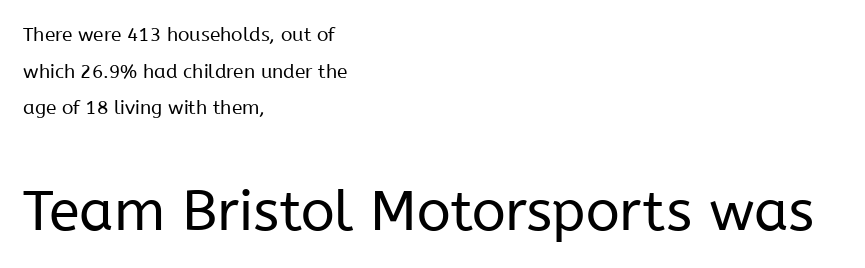
Q: Is the text bold? A: No.
Q: Is the text italic (slanted)? A: No, it is upright.
Q: Is the typeface a serif or a sans-serif typeface? A: Sans-serif.
Q: Is the text underlined? A: No.
Q: How is the paragraph aligned? A: Left-aligned.
Q: Is the spacing between letters normal or unusually wide? A: Normal.
Q: Is the spacing between lines tight, normal or loose? A: Loose.
Q: Which block of text is set in a larger size, the first (top) or the second (bottom)? A: The second (bottom) one.
Q: Width (condensed, normal, or wide)? A: Normal.
Q: Stroke contrast? A: Low.
Q: x-height? A: Medium.
Q: Monospaced? A: No.
